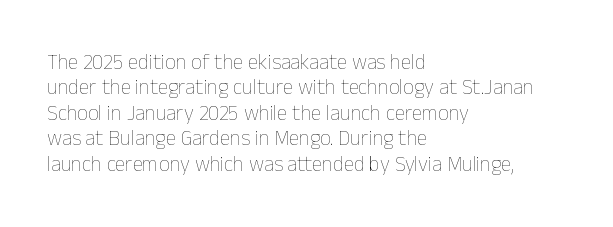
The image shows 21 px text type, upright; set left-aligned, line spacing 1.21x, normal letter spacing, not underlined.
